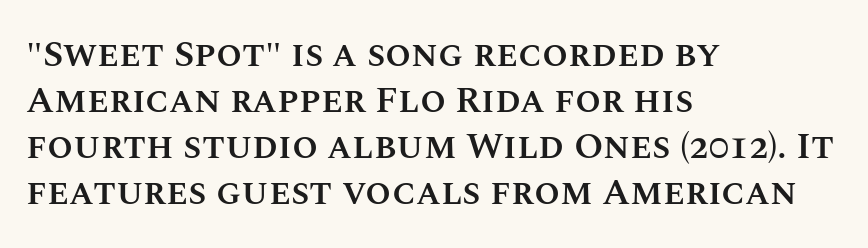
The image shows 37 px semibold type, upright; set left-aligned, line spacing 1.24x, normal letter spacing, not underlined; medium stroke contrast and a large x-height.
